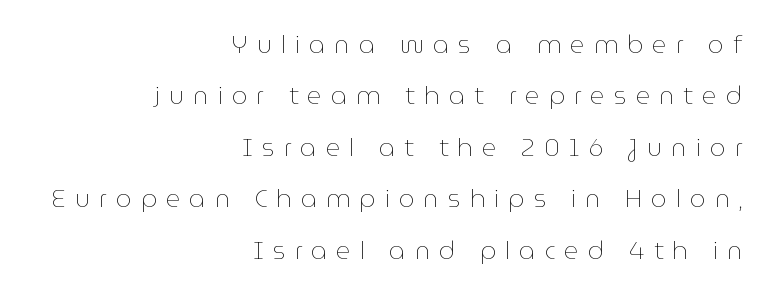
Where is the straight margin? On the right. Widely set lines give the paragraph a tall, airy silhouette. Italic? Not at all — the glyphs are vertical. Clear beneath every line of the passage.
